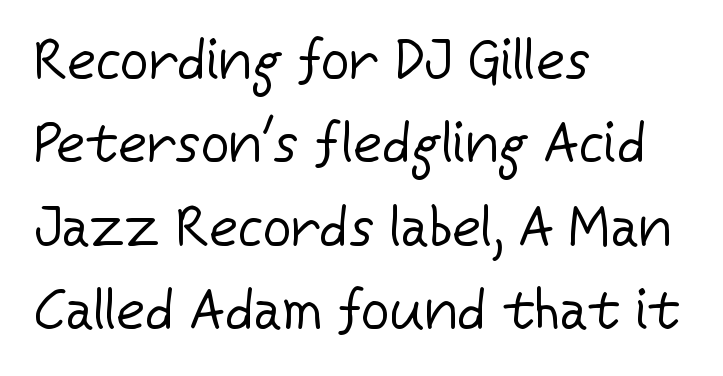
The image shows 56 px regular-weight sans-serif type, upright; set left-aligned, normal line spacing (1.49x), normal letter spacing, not underlined; low stroke contrast and a medium x-height.
